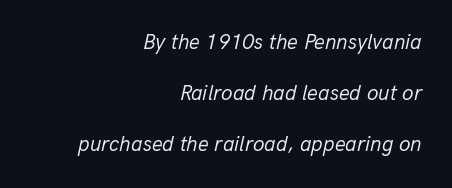
The image shows 21 px text type, italic (leaning right); set right-aligned, loose line spacing (2.42x), normal letter spacing, not underlined.
